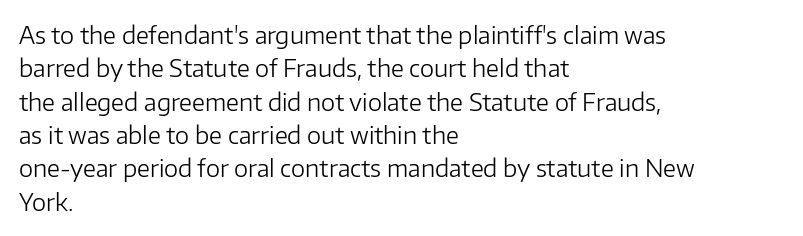
{"italic": "no", "bold": "no", "underline": "no", "align": "left", "line_spacing": "normal", "line_spacing_ratio": 1.39, "letter_spacing": "normal", "letter_spacing_em": 0.0, "glyph_px": 24}
